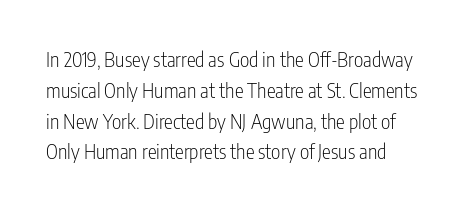
The image shows 20 px text type, upright; set normal line spacing (1.54x), normal letter spacing, not underlined.
